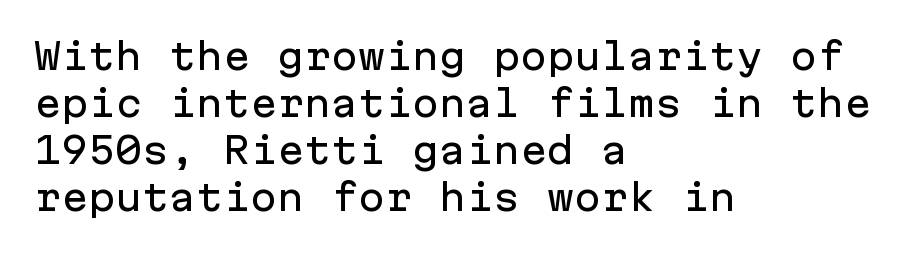
Honestly, the letter spacing is just normal — you wouldn't notice it. The passage is arranged the way most books set body copy — flush left. Do the characters align in a grid? Yes, the font is monospaced. The block of text has a typical density, with ordinary space between rows.
